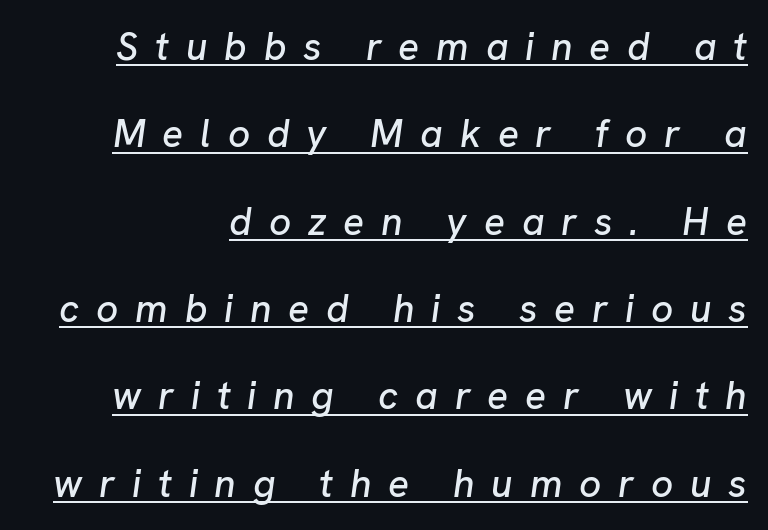
Q: Is the text italic (slanted)? A: Yes, it leans right by about 8 degrees.
Q: Is the text underlined? A: Yes.
Q: Is the spacing between letters normal or unusually wide? A: Unusually wide.
Q: Is the spacing between lines tight, normal or loose? A: Loose.
Q: Width (condensed, normal, or wide)? A: Normal.
Q: Stroke contrast? A: Low.
Q: x-height? A: Medium.
Q: Monospaced? A: No.
